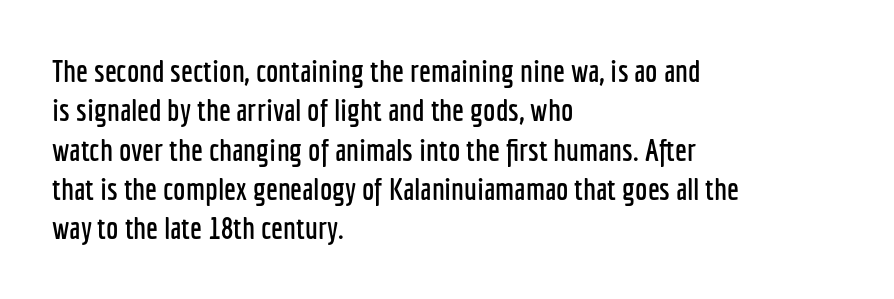
Q: Is the text italic (slanted)? A: No, it is upright.
Q: Is the typeface a serif or a sans-serif typeface? A: Sans-serif.
Q: Is the text underlined? A: No.
Q: How is the paragraph aligned? A: Left-aligned.
Q: Is the spacing between letters normal or unusually wide? A: Normal.
Q: Is the spacing between lines tight, normal or loose? A: Normal.
Q: Width (condensed, normal, or wide)? A: Condensed.
Q: Stroke contrast? A: Low.
Q: x-height? A: Medium.
Q: Monospaced? A: No.
